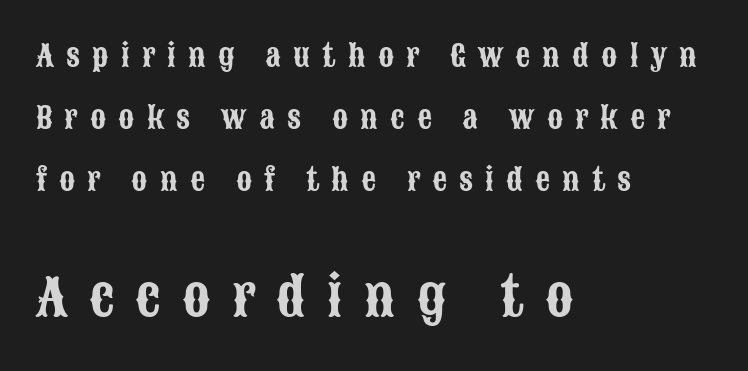
Q: Is the text italic (slanted)? A: No, it is upright.
Q: Is the typeface a serif or a sans-serif typeface? A: Sans-serif.
Q: Is the text underlined? A: No.
Q: How is the paragraph aligned? A: Left-aligned.
Q: Is the spacing between letters normal or unusually wide? A: Unusually wide.
Q: Is the spacing between lines tight, normal or loose? A: Loose.
Q: Which block of text is set in a larger size, the first (top) or the second (bottom)? A: The second (bottom) one.
Q: Width (condensed, normal, or wide)? A: Condensed.
Q: Stroke contrast? A: Low.
Q: x-height? A: Large.
Q: Monospaced? A: No.
